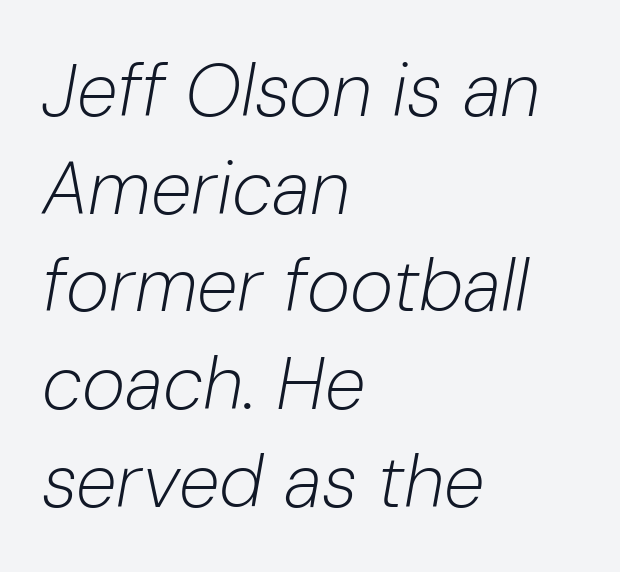
Q: Is the text bold? A: No.
Q: Is the text italic (slanted)? A: Yes, it leans right by about 10 degrees.
Q: Is the text underlined? A: No.
Q: How is the paragraph aligned? A: Left-aligned.
Q: Is the spacing between letters normal or unusually wide? A: Normal.
Q: Is the spacing between lines tight, normal or loose? A: Normal.
Q: Width (condensed, normal, or wide)? A: Normal.
Q: Stroke contrast? A: Low.
Q: x-height? A: Medium.
Q: Monospaced? A: No.
